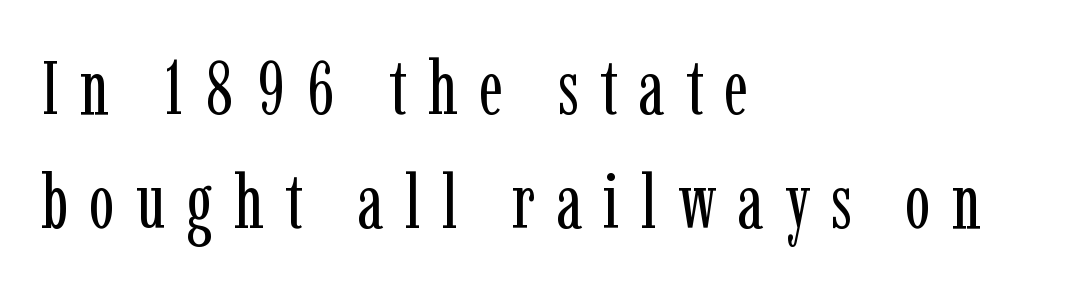
The image shows 76 px regular-weight, condensed serif type, upright; set left-aligned, normal line spacing (1.5x), unusually wide letter spacing (+0.28 em), not underlined; low stroke contrast and a medium x-height.
